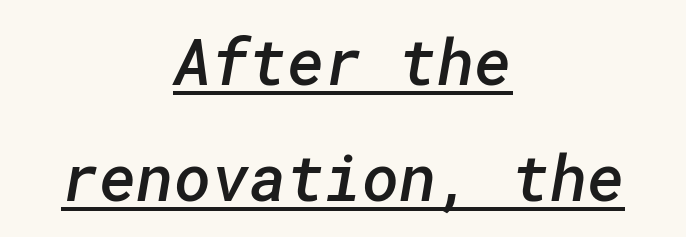
The image shows 64 px semibold sans-serif type; set centered, line spacing 1.82x, normal letter spacing, underlined; low stroke contrast and a medium x-height.
